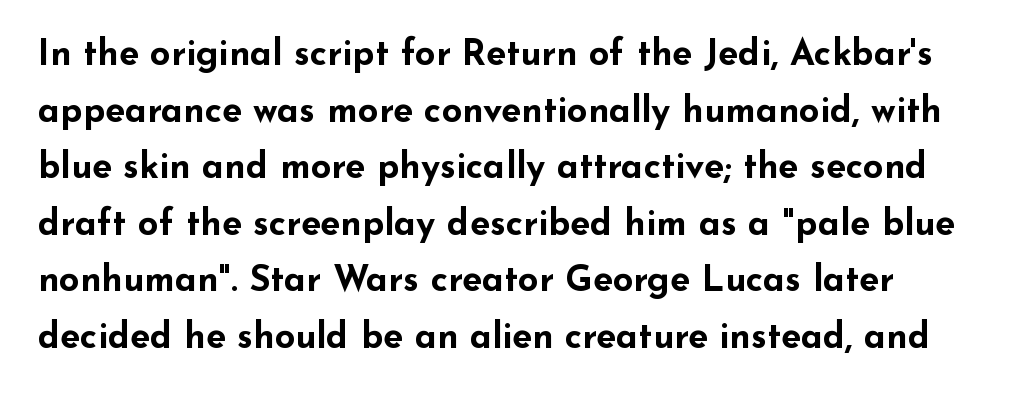
{"serif": "no", "italic": "no", "bold": "yes", "weight": "bold", "width": "wide", "stroke_contrast": "low", "x_height": "small", "monospaced": "no", "underline": "no", "line_spacing": "normal", "line_spacing_ratio": 1.57, "letter_spacing": "normal", "letter_spacing_em": 0.0, "glyph_px": 36}
